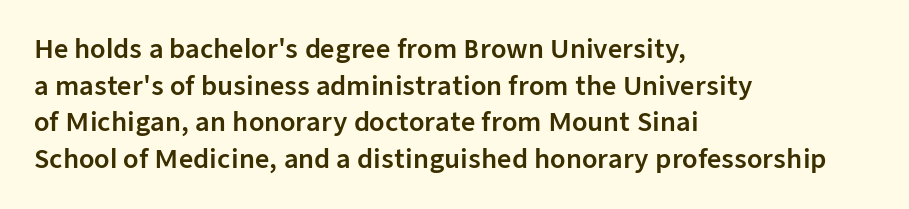
The image shows 25 px text type, upright; set left-aligned, normal line spacing (1.47x), normal letter spacing, not underlined.
